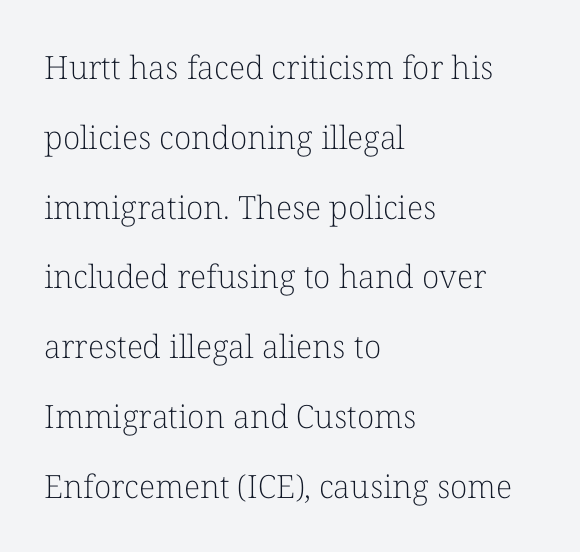
Is the type heavy? It reads as light-to-regular instead. Plain, unruled lines of type. Character widths vary here, with narrow letters taking less room than wide ones. Rows of type keep a wide berth in the vertical direction.
